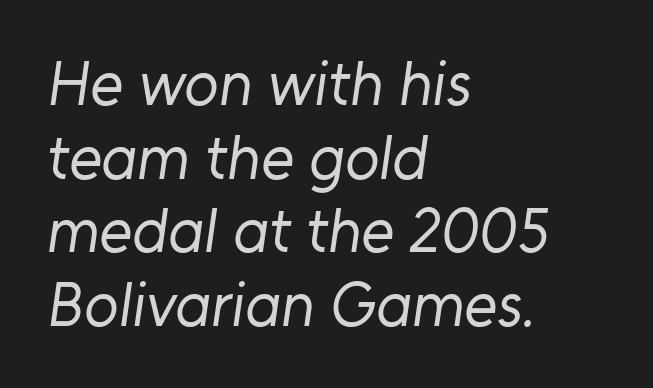
Q: Is the text bold? A: No.
Q: Is the typeface a serif or a sans-serif typeface? A: Sans-serif.
Q: Is the text underlined? A: No.
Q: How is the paragraph aligned? A: Left-aligned.
Q: Is the spacing between letters normal or unusually wide? A: Normal.
Q: Width (condensed, normal, or wide)? A: Normal.
Q: Stroke contrast? A: Low.
Q: x-height? A: Medium.
Q: Monospaced? A: No.
